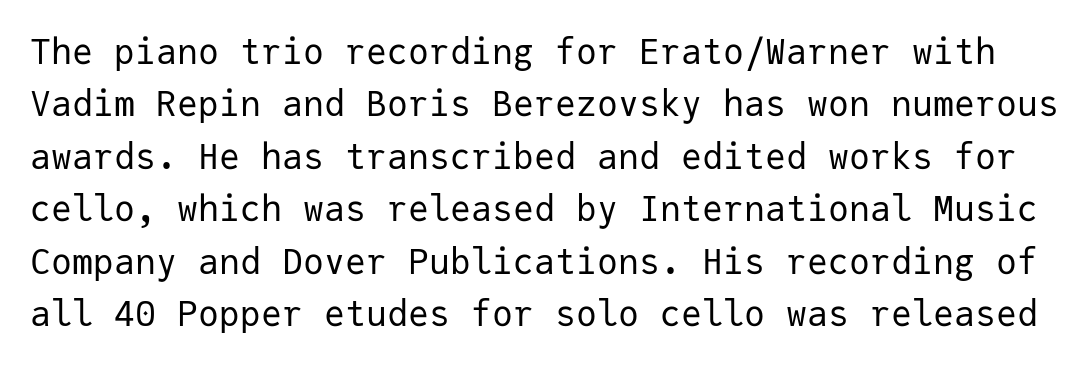
Q: Is the text bold? A: No.
Q: Is the text italic (slanted)? A: No, it is upright.
Q: Is the typeface a serif or a sans-serif typeface? A: Sans-serif.
Q: Is the text underlined? A: No.
Q: Is the spacing between letters normal or unusually wide? A: Normal.
Q: Is the spacing between lines tight, normal or loose? A: Normal.
Q: Width (condensed, normal, or wide)? A: Normal.
Q: Stroke contrast? A: Low.
Q: x-height? A: Medium.
Q: Monospaced? A: Yes.
